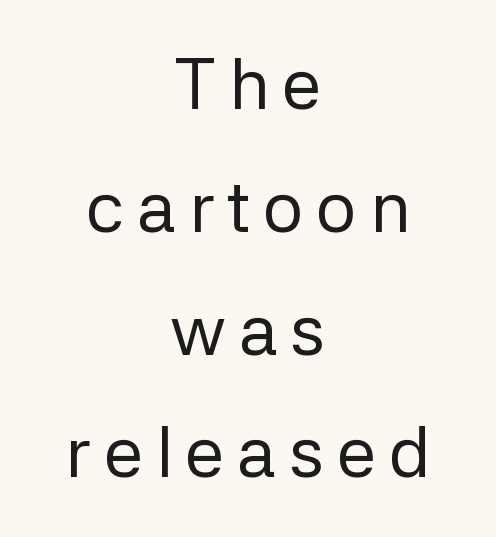
Tall strokes in this sample are plumb rather than angled. The glyphs in this specimen are sans serif. Heft: none added — not bold. Every row of glyphs is offset so its center matches the block's center. The space directly below the letters is spotless. Think of a printed novel: that variable character pitch is what you see here.
